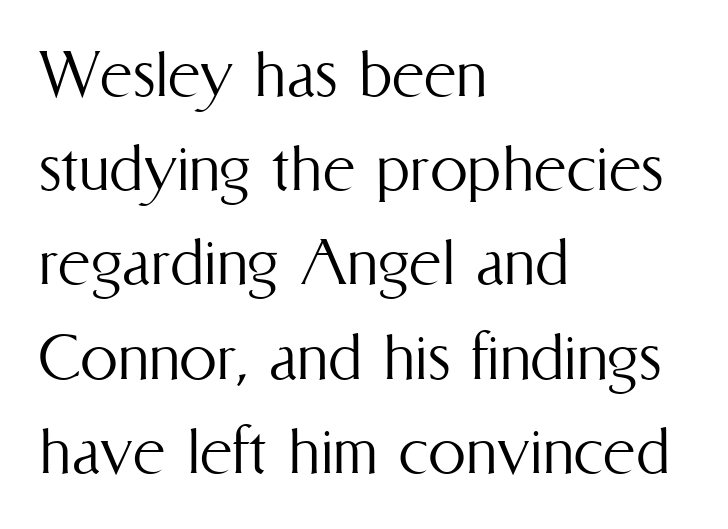
The words here are not underlined. Is the stroke heavy? The answer is a plain regular-or-lighter. In terms of letterspacing, this is plain default setting. Every stem runs plumb, perpendicular to the baseline.
